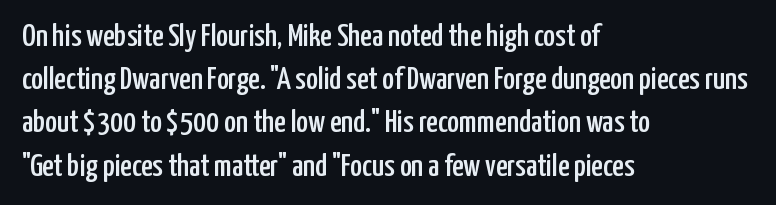
{"serif": "no", "italic": "no", "width": "condensed", "stroke_contrast": "low", "x_height": "medium", "monospaced": "no", "underline": "no", "align": "left", "line_spacing": "normal", "line_spacing_ratio": 1.35, "letter_spacing": "normal", "letter_spacing_em": 0.0, "glyph_px": 32}
